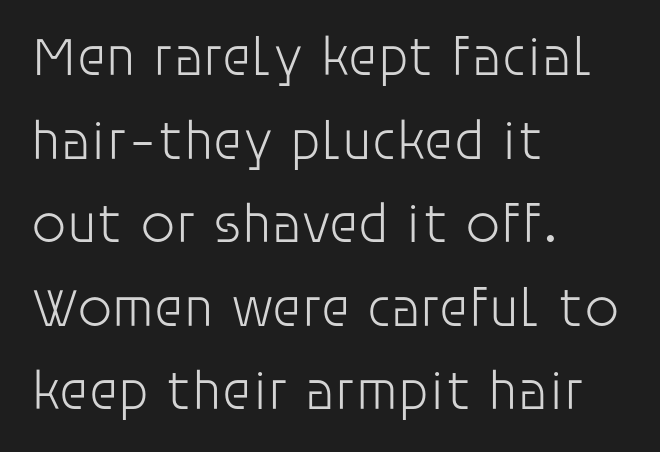
Lines of text with bare space underneath. In terms of posture, this sample is upright. There is no visible air inserted between adjacent glyphs. The rag falls on the right side of this text block. The text was rendered using a sans face with plain stroke endings. Regarding leading, the lines here are spaced in the standard way.
